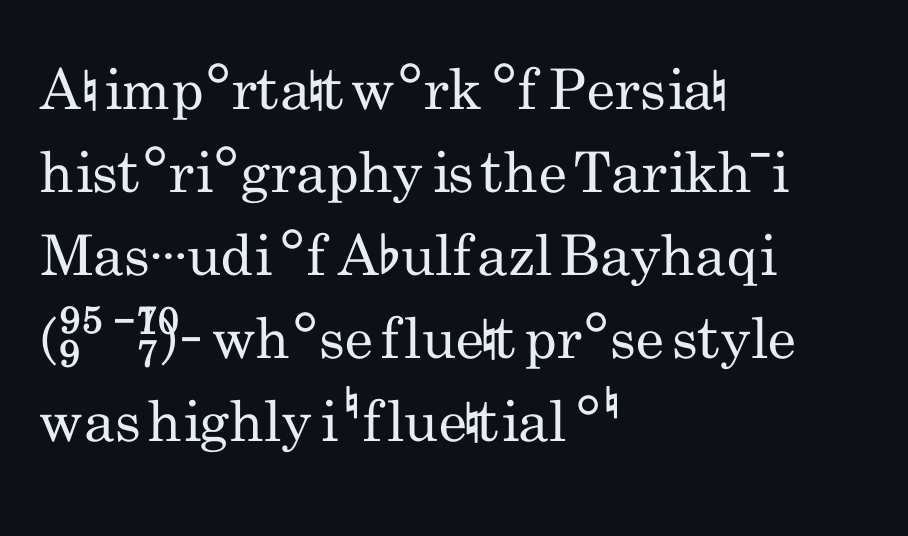
Heaviness? Minimal to ordinary, like unemphasized prose. The rendering uses a moderate line-height, typical for paragraphs. Is the block centered? No — it sits flush against the left margin. Honestly, there is no underline to notice here at all. Italic: no, the glyphs are upright roman.
